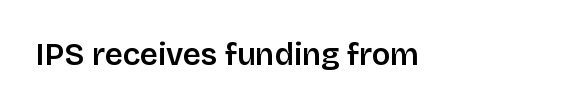
{"serif": "no", "italic": "no", "width": "normal", "stroke_contrast": "low", "x_height": "large", "monospaced": "no", "underline": "no", "letter_spacing": "normal", "letter_spacing_em": 0.0, "glyph_px": 31}
